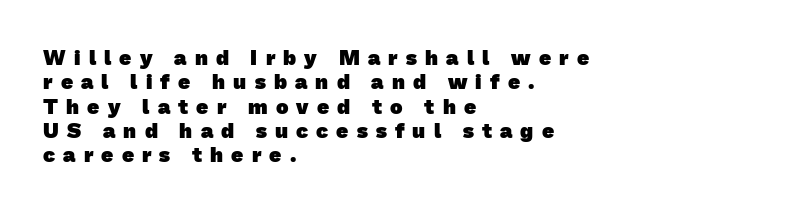
Q: Is the text bold? A: Yes.
Q: Is the text underlined? A: No.
Q: How is the paragraph aligned? A: Left-aligned.
Q: Is the spacing between letters normal or unusually wide? A: Unusually wide.
